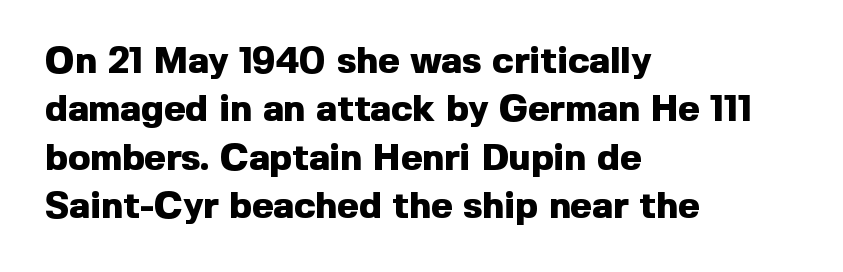
{"serif": "no", "italic": "no", "bold": "yes", "weight": "heavy", "width": "normal", "x_height": "medium", "monospaced": "no", "underline": "no", "align": "left", "line_spacing": "normal", "line_spacing_ratio": 1.31, "letter_spacing": "normal", "letter_spacing_em": 0.0, "glyph_px": 37}
